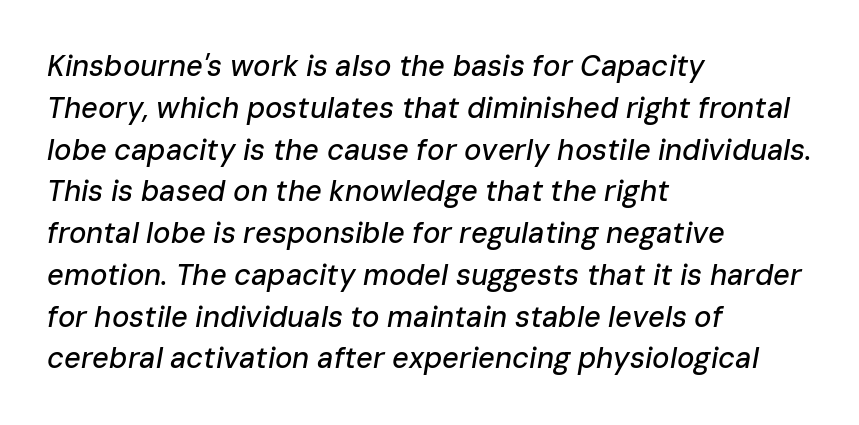
Q: Is the text italic (slanted)? A: Yes, it leans right by about 10 degrees.
Q: Is the text underlined? A: No.
Q: How is the paragraph aligned? A: Left-aligned.
Q: Is the spacing between letters normal or unusually wide? A: Normal.
Q: Is the spacing between lines tight, normal or loose? A: Normal.
Q: Width (condensed, normal, or wide)? A: Normal.
Q: Stroke contrast? A: Low.
Q: x-height? A: Medium.
Q: Monospaced? A: No.
